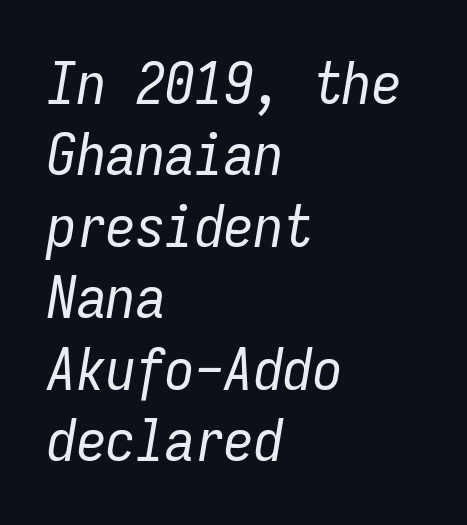
Q: Is the text bold? A: No.
Q: Is the text italic (slanted)? A: Yes, it leans right by about 9 degrees.
Q: Is the text underlined? A: No.
Q: How is the paragraph aligned? A: Left-aligned.
Q: Is the spacing between letters normal or unusually wide? A: Normal.
Q: Width (condensed, normal, or wide)? A: Condensed.
Q: Stroke contrast? A: Low.
Q: x-height? A: Medium.
Q: Monospaced? A: Yes.
